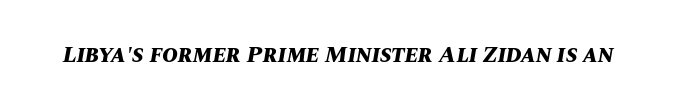
Quick note: underline off. The font is running at its bold setting. Nothing unusual about the tracking: characters are spaced as the font intends. Compared with ordinary roman type, these characters are visibly tilted.
